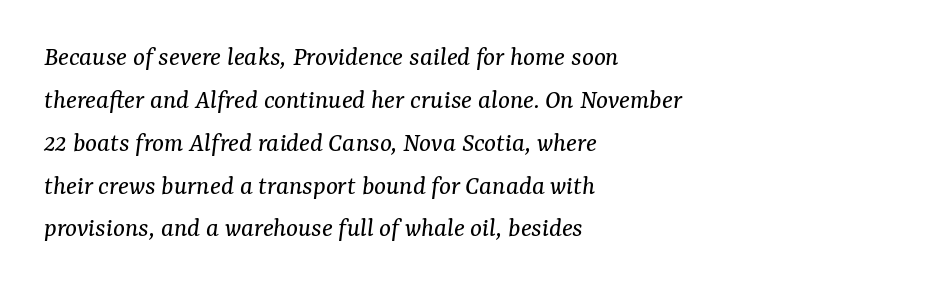
Q: Is the text bold? A: No.
Q: Is the text italic (slanted)? A: Yes, it leans right by about 7 degrees.
Q: Is the typeface a serif or a sans-serif typeface? A: Serif.
Q: Is the text underlined? A: No.
Q: How is the paragraph aligned? A: Left-aligned.
Q: Is the spacing between letters normal or unusually wide? A: Normal.
Q: Is the spacing between lines tight, normal or loose? A: Normal.
Q: Width (condensed, normal, or wide)? A: Normal.
Q: Stroke contrast? A: Medium.
Q: x-height? A: Medium.
Q: Monospaced? A: No.
